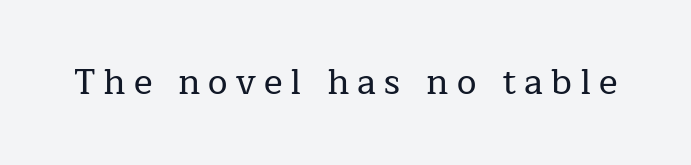
Q: Is the text italic (slanted)? A: No, it is upright.
Q: Is the typeface a serif or a sans-serif typeface? A: Serif.
Q: Is the text underlined? A: No.
Q: Is the spacing between letters normal or unusually wide? A: Unusually wide.
Q: Width (condensed, normal, or wide)? A: Normal.
Q: Stroke contrast? A: Low.
Q: x-height? A: Medium.
Q: Monospaced? A: No.
